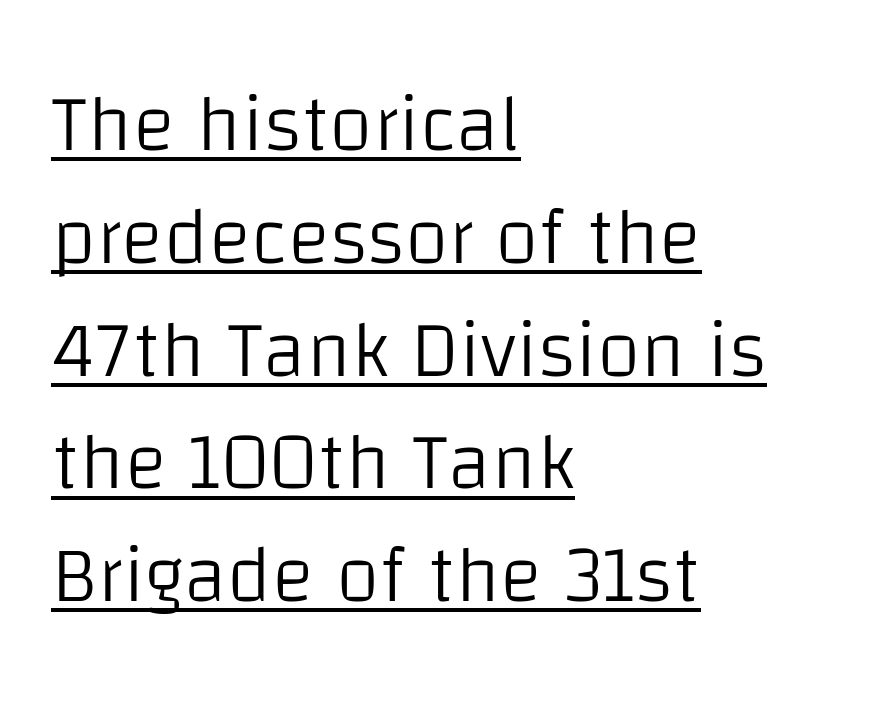
{"serif": "no", "italic": "no", "bold": "no", "weight": "light", "width": "normal", "stroke_contrast": "low", "x_height": "large", "monospaced": "no", "underline": "yes", "align": "left", "line_spacing": "normal", "line_spacing_ratio": 1.41, "letter_spacing": "normal", "letter_spacing_em": 0.0, "glyph_px": 80}
